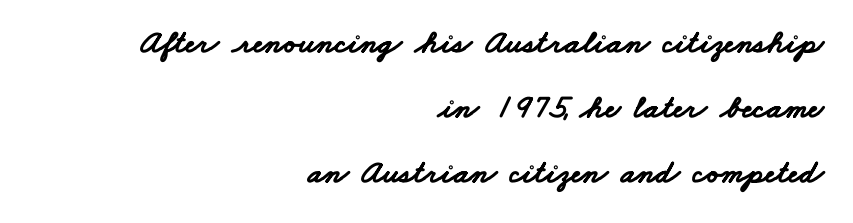
The image shows 33 px bold, wide sans-serif type; set right-aligned, loose line spacing (1.97x), normal letter spacing, not underlined; low stroke contrast and a small x-height.
